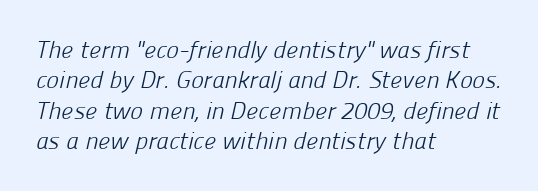
{"bold": "no", "underline": "no", "align": "left", "line_spacing": "normal", "line_spacing_ratio": 1.27, "letter_spacing": "normal", "letter_spacing_em": 0.0, "glyph_px": 24}
